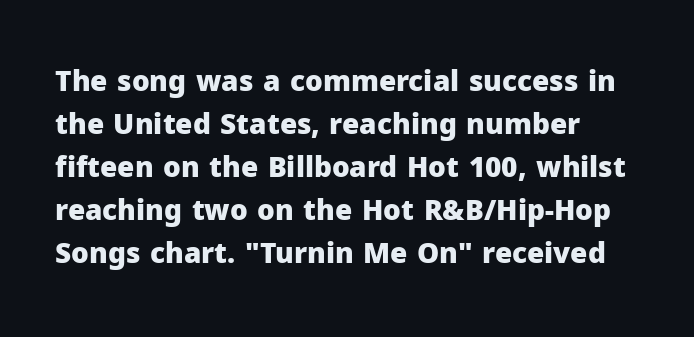
The ragged edge is on the right, which tells us the setting is flush left. Nobody touched the tracking dial on this one. Baseline-to-baseline distance is the conventional proportion of letter height. Serif or sans? Sans — the stroke terminals are bare.
